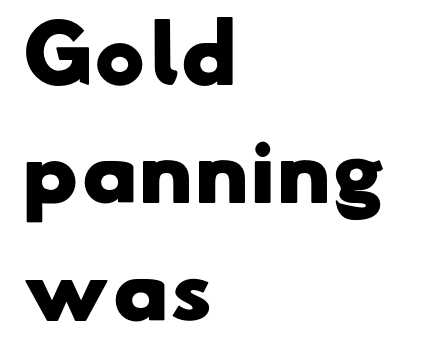
Q: Is the text bold? A: Yes.
Q: Is the typeface a serif or a sans-serif typeface? A: Sans-serif.
Q: Is the text underlined? A: No.
Q: How is the paragraph aligned? A: Left-aligned.
Q: Is the spacing between letters normal or unusually wide? A: Normal.
Q: Is the spacing between lines tight, normal or loose? A: Normal.
Q: Width (condensed, normal, or wide)? A: Wide.
Q: Stroke contrast? A: Low.
Q: x-height? A: Small.
Q: Monospaced? A: No.
